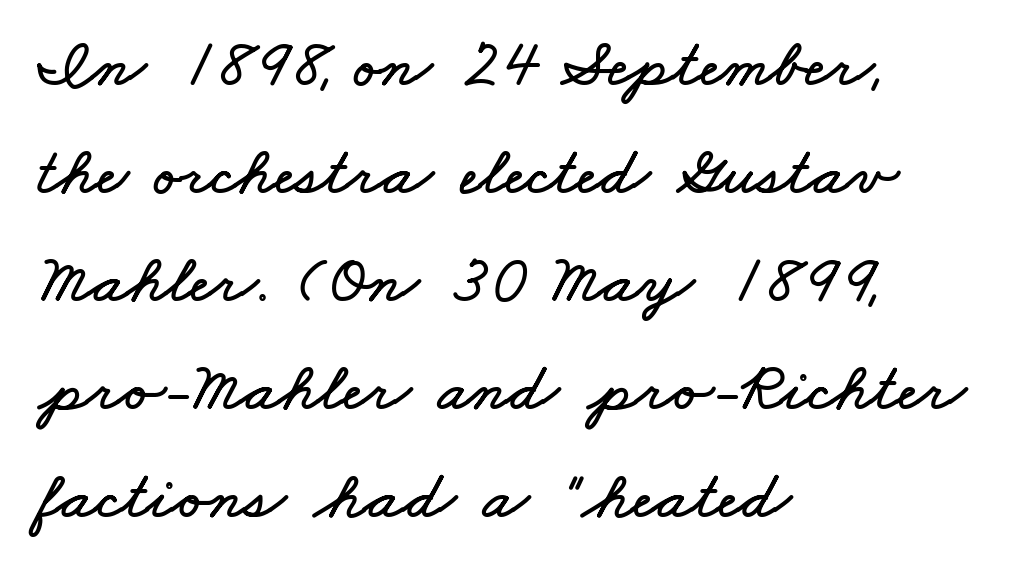
The image shows 68 px wide type; set left-aligned, normal line spacing (1.59x), normal letter spacing, not underlined; low stroke contrast and a small x-height.
